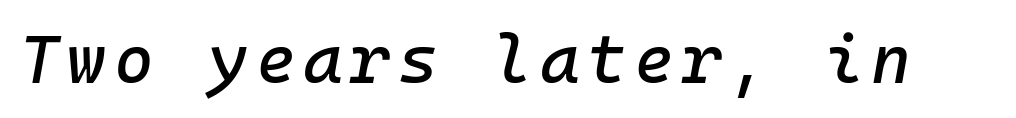
The image shows 68 px text type, italic (leaning right), monospaced; set not underlined; low stroke contrast and a medium x-height.
